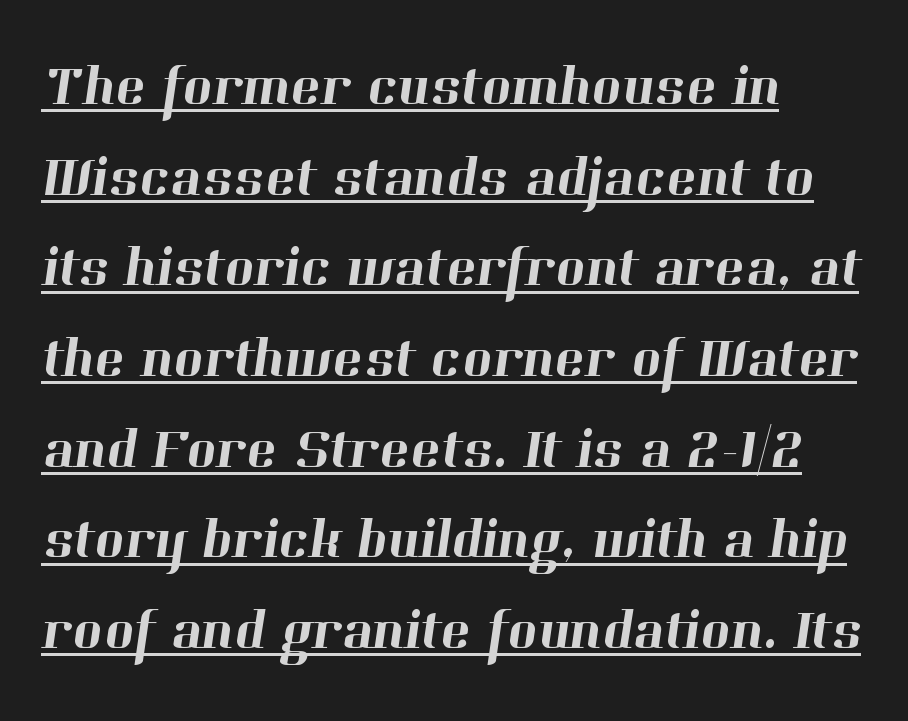
The image shows 57 px serif type; set left-aligned, normal line spacing (1.59x), normal letter spacing, underlined; high stroke contrast and a medium x-height.
